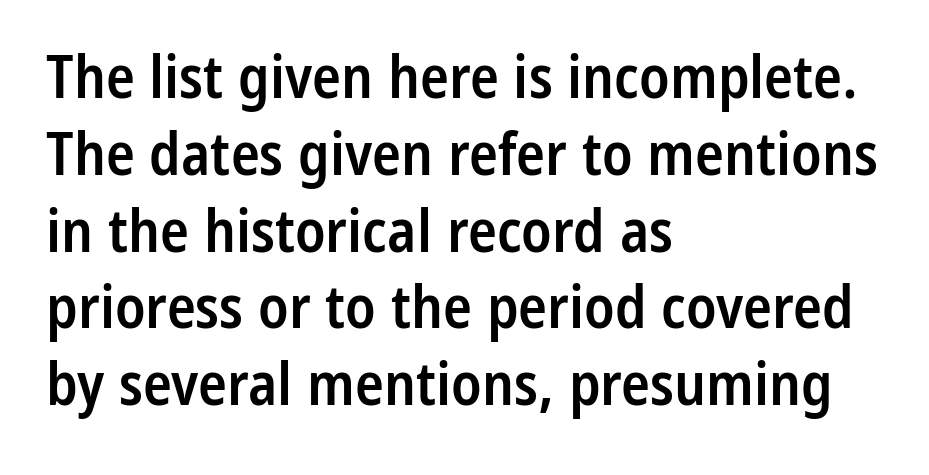
{"serif": "no", "italic": "no", "bold": "semi", "weight": "semibold", "width": "condensed", "stroke_contrast": "low", "x_height": "medium", "monospaced": "no", "underline": "no", "align": "left", "line_spacing": "normal", "line_spacing_ratio": 1.28, "letter_spacing": "normal", "letter_spacing_em": 0.0, "glyph_px": 60}
